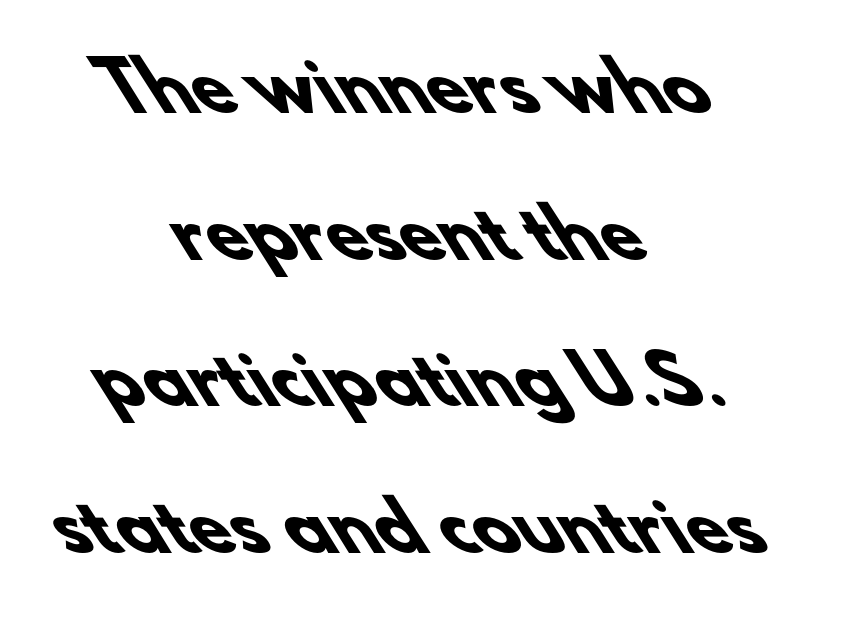
The image shows 67 px heavy sans-serif type; set centered, loose line spacing (2.19x), normal letter spacing, not underlined; low stroke contrast and a small x-height.
